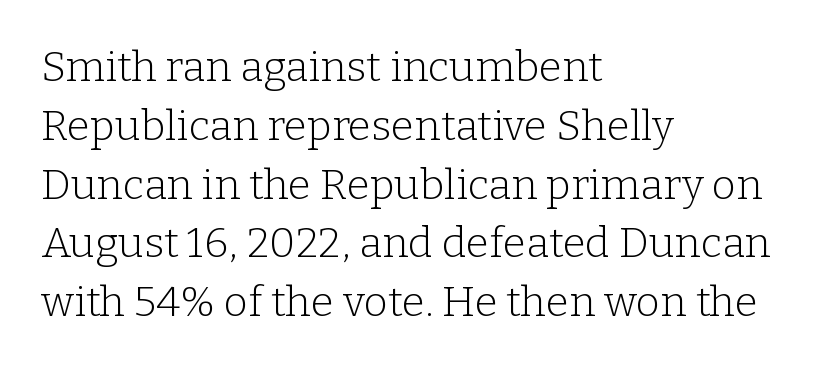
{"serif": "yes", "italic": "no", "bold": "no", "weight": "light", "width": "normal", "stroke_contrast": "low", "x_height": "medium", "monospaced": "no", "underline": "no", "align": "left", "line_spacing": "normal", "line_spacing_ratio": 1.4, "letter_spacing": "normal", "letter_spacing_em": 0.0, "glyph_px": 42}
